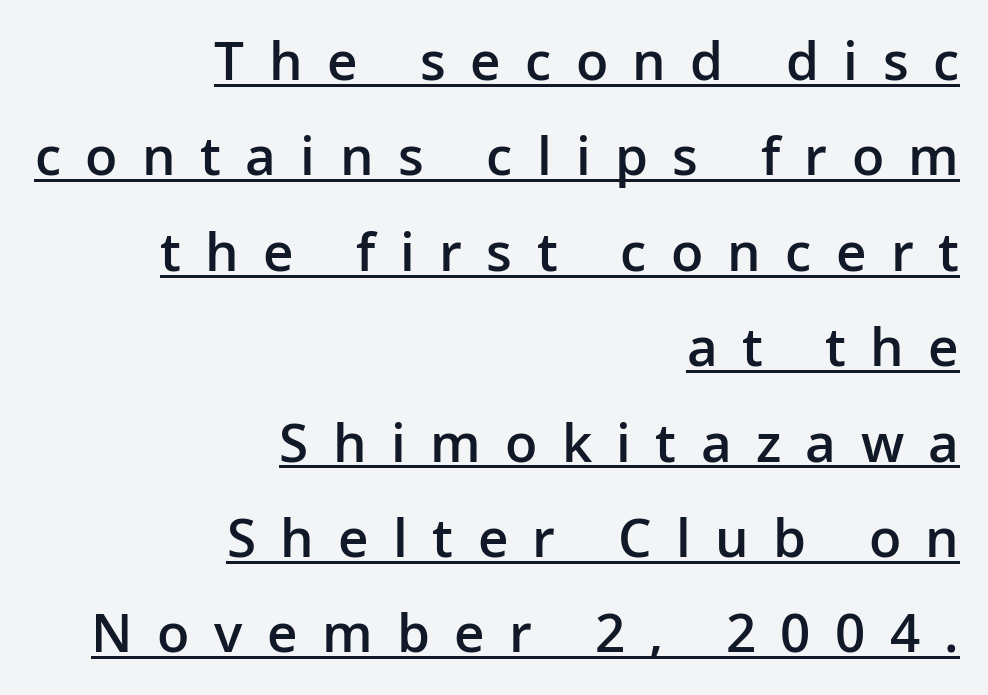
The passage shown is typed in a proportional face where columns would drift. The face used here is a semibold: visibly heavier than regular, lighter than bold. How are the letters spaced? Widely, with obvious added tracking. Each letter's strokes conclude bluntly, with no projecting serifs.
